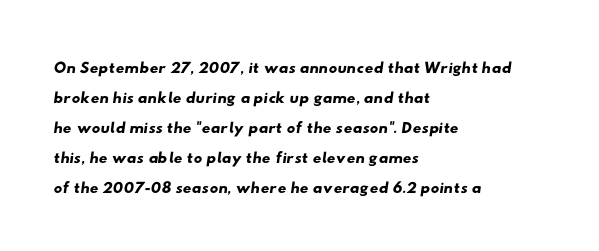
The image shows 24 px text type; set left-aligned, normal line spacing (1.25x), normal letter spacing, not underlined.
